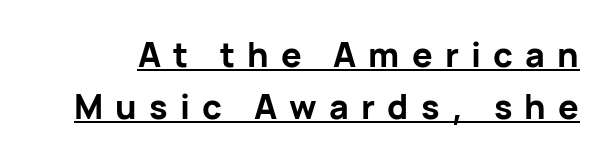
Typographically, this falls in the sans-serif category. These lines were composed using upright roman letters. These lines sit exactly where default settings would place them. Think of a printed novel: that variable character pitch is what you see here.
